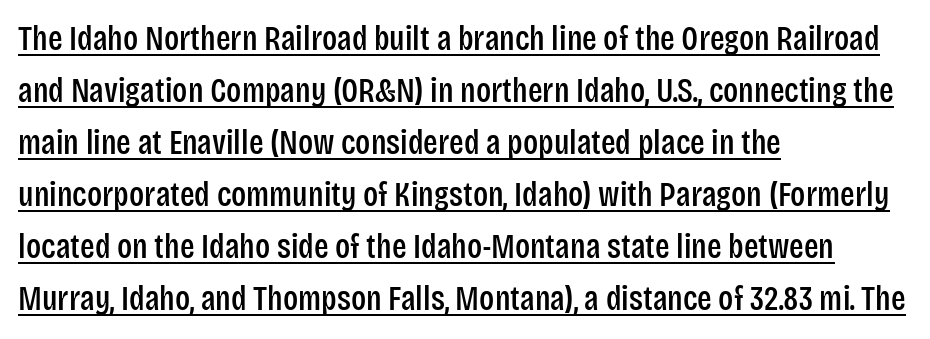
The image shows 34 px condensed sans-serif type, upright; set left-aligned, normal line spacing (1.53x), normal letter spacing, underlined; low stroke contrast and a large x-height.
